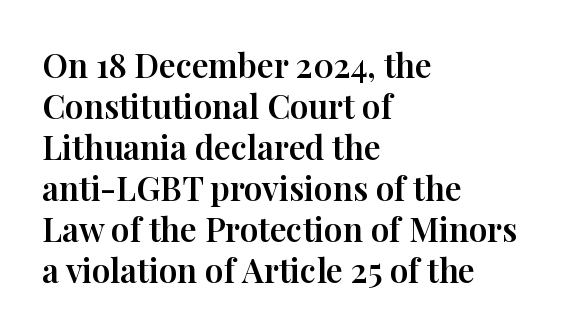
{"serif": "yes", "italic": "no", "width": "normal", "stroke_contrast": "high", "x_height": "medium", "monospaced": "no", "underline": "no", "align": "left", "line_spacing_ratio": 1.24, "letter_spacing": "normal", "letter_spacing_em": 0.0, "glyph_px": 33}
